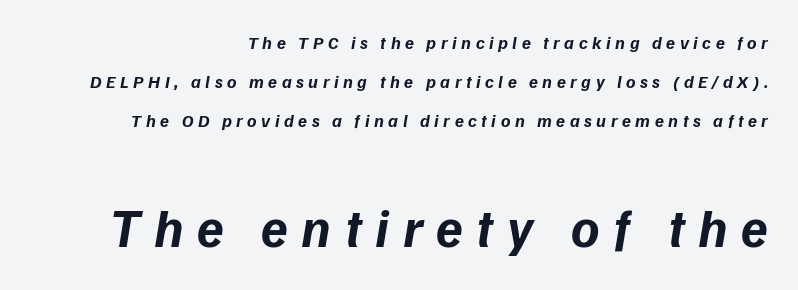
Q: Is the text bold? A: Yes.
Q: Is the text italic (slanted)? A: Yes, it leans right by about 9 degrees.
Q: Is the text underlined? A: No.
Q: How is the paragraph aligned? A: Right-aligned.
Q: Is the spacing between letters normal or unusually wide? A: Unusually wide.
Q: Is the spacing between lines tight, normal or loose? A: Loose.
Q: Which block of text is set in a larger size, the first (top) or the second (bottom)? A: The second (bottom) one.
Q: Width (condensed, normal, or wide)? A: Normal.
Q: Stroke contrast? A: Low.
Q: x-height? A: Medium.
Q: Monospaced? A: No.
